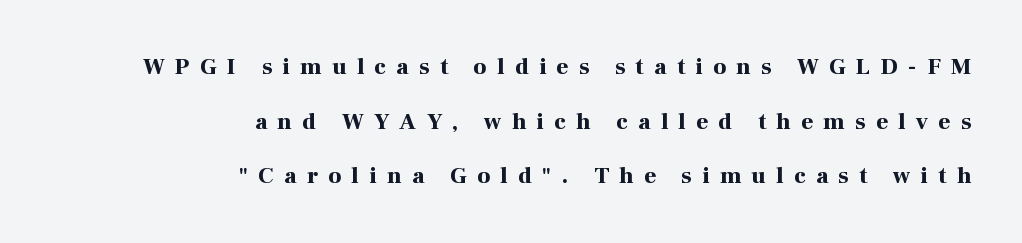
The image shows 23 px bold type, upright; set right-aligned, loose line spacing (2.37x), unusually wide letter spacing (+0.45 em), not underlined.
